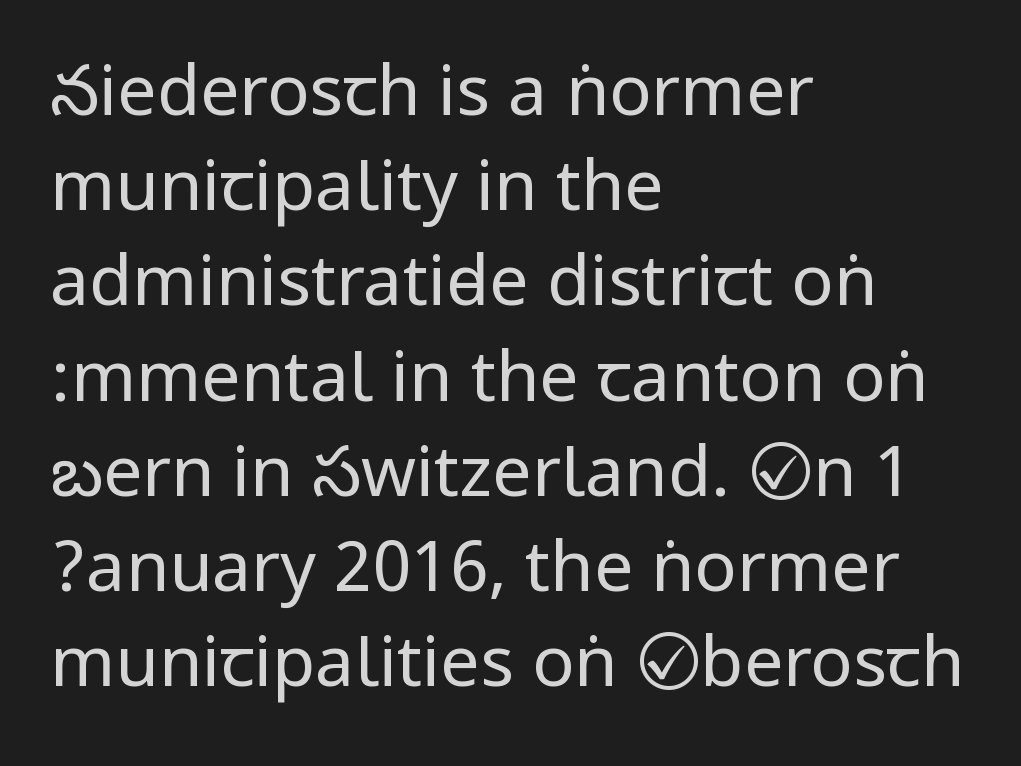
The image shows 70 px regular-weight, condensed sans-serif type, upright; set left-aligned, normal line spacing (1.36x), normal letter spacing, not underlined; low stroke contrast.
